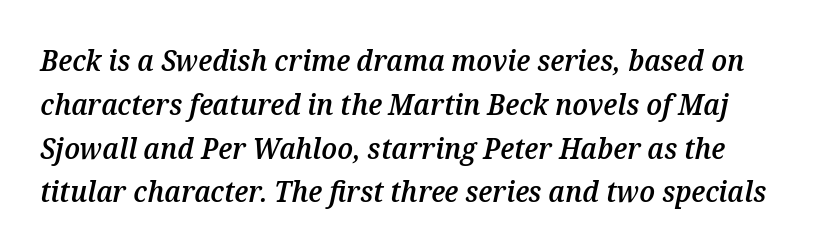
Q: Is the text bold? A: Semi-bold.
Q: Is the text italic (slanted)? A: Yes, it leans right by about 12 degrees.
Q: Is the text underlined? A: No.
Q: Is the spacing between letters normal or unusually wide? A: Normal.
Q: Is the spacing between lines tight, normal or loose? A: Normal.
Q: Width (condensed, normal, or wide)? A: Normal.
Q: Stroke contrast? A: Medium.
Q: x-height? A: Medium.
Q: Monospaced? A: No.
